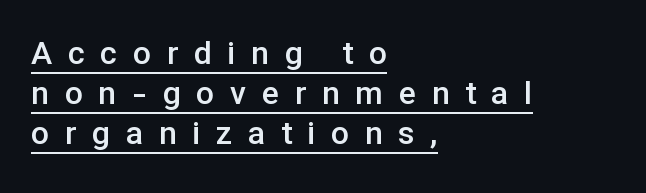
These characters rest on top of a visible drawn line. A sans-serif font was chosen for this passage. Every letter is mildly thick-stroked: semibold rather than bold. Quick note: not italic, upright. If you measured baseline to baseline, you'd find a middling distance. There is plenty of visible air inserted between adjacent glyphs.
